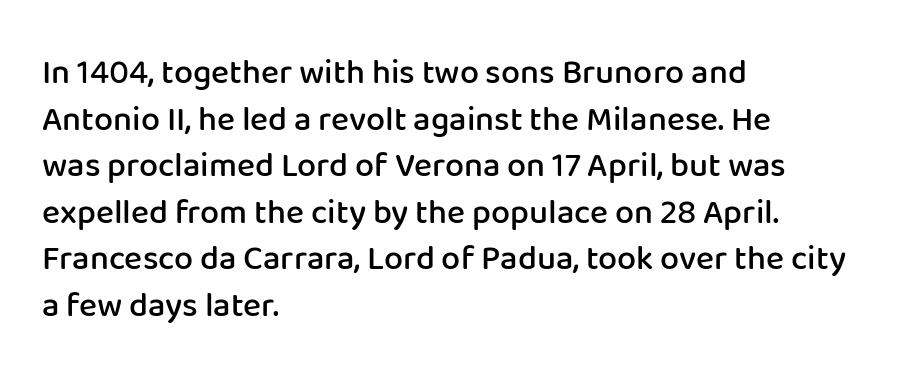
Is the letter spacing exaggerated? No — it looks like the ordinary default. Unmarked baselines from the first word to the last. Is there much room between lines? A standard amount, neither cramped nor airy. The rendering anchors every line to the left-hand side. This is the regular roman posture of the typeface. Grotesque or geometric, the face here clearly has no serifs.
